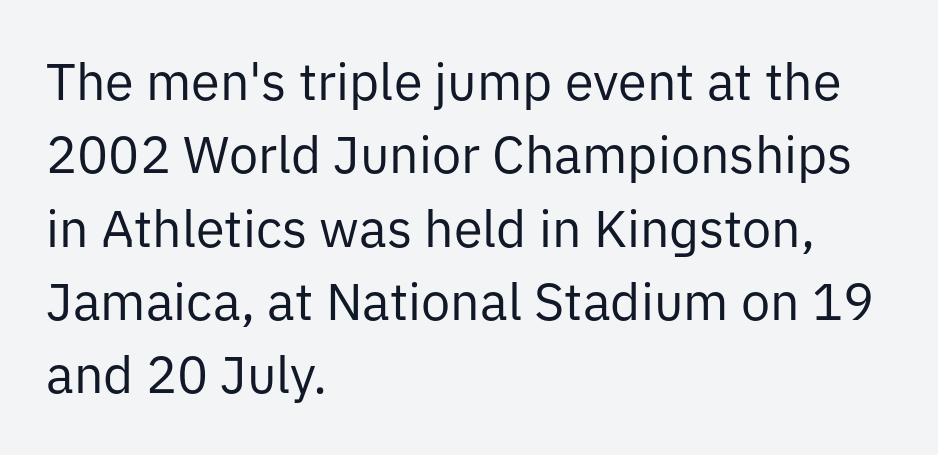
Q: Is the text bold? A: No.
Q: Is the text italic (slanted)? A: No, it is upright.
Q: Is the typeface a serif or a sans-serif typeface? A: Sans-serif.
Q: Is the text underlined? A: No.
Q: How is the paragraph aligned? A: Left-aligned.
Q: Is the spacing between letters normal or unusually wide? A: Normal.
Q: Is the spacing between lines tight, normal or loose? A: Normal.
Q: Width (condensed, normal, or wide)? A: Normal.
Q: Stroke contrast? A: Low.
Q: x-height? A: Medium.
Q: Monospaced? A: No.
